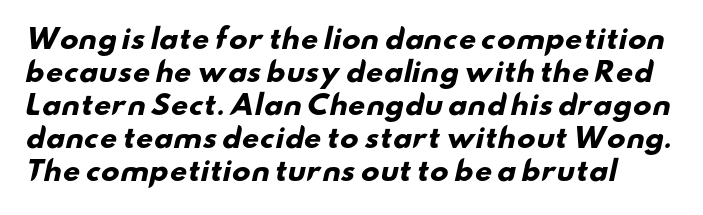
Each word holds together tightly as a unit, with standard inter-letter gaps. These lines carry a lot of weight — the face is fully bold. Plain, unruled lines of type.
